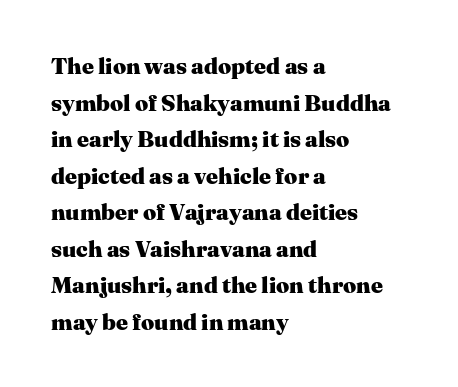
The image shows 23 px bold type, upright; set left-aligned, normal line spacing (1.59x), normal letter spacing, not underlined.
